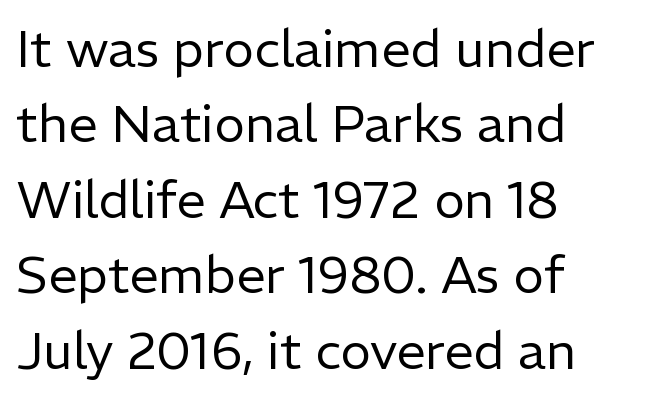
Bare-footed words on every line. The face used here is a sans, in the tradition of grotesques and geometrics. Casual observation: everything's shoved over to the left. Nope, not italic — everything's standing straight. Letter spacing: default.
